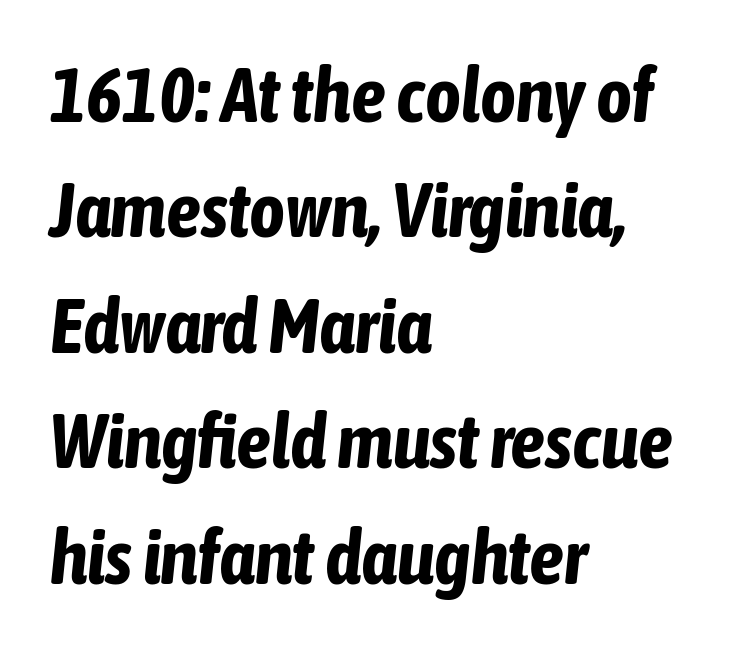
{"italic": "yes", "lean": "right", "slant_degrees": 6, "bold": "yes", "weight": "bold", "width": "condensed", "stroke_contrast": "low", "x_height": "medium", "monospaced": "no", "underline": "no", "align": "left", "line_spacing": "normal", "line_spacing_ratio": 1.5, "letter_spacing": "normal", "letter_spacing_em": 0.0, "glyph_px": 77}
